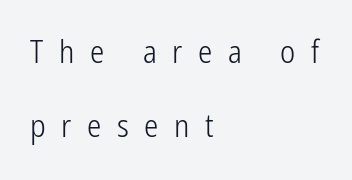
{"serif": "no", "italic": "no", "bold": "no", "weight": "light", "width": "condensed", "stroke_contrast": "low", "x_height": "medium", "monospaced": "no", "underline": "no", "align": "left", "line_spacing": "loose", "line_spacing_ratio": 2.32, "letter_spacing": "wide", "letter_spacing_em": 0.49, "glyph_px": 32}
